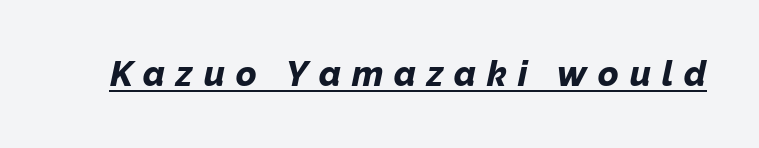
Is this a fixed-width face? No — the glyphs have proportional, varying widths. A rule runs beneath these lines of type. Summary of weight: heavy, a full bold. It's the slanting kind of type.
